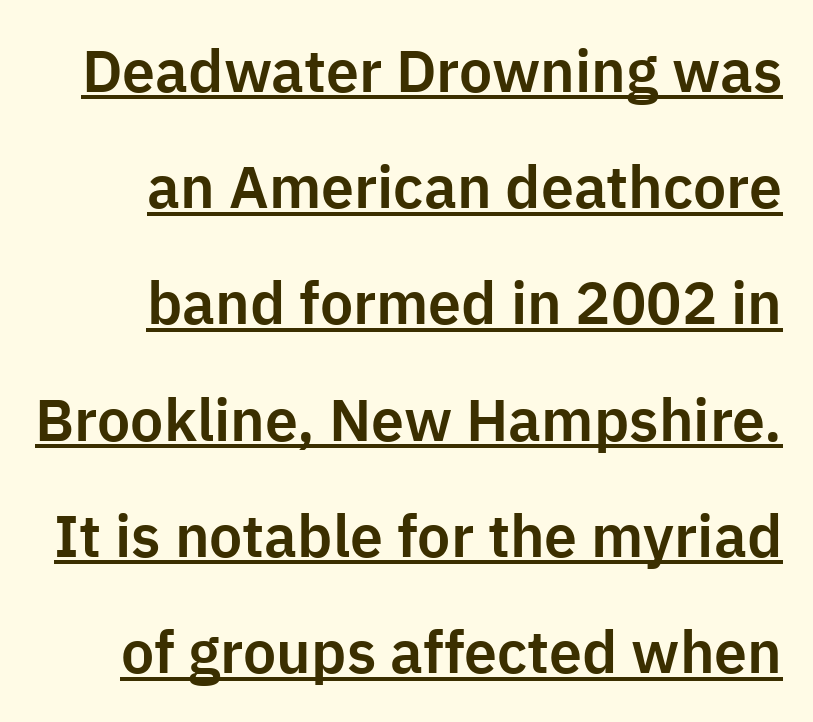
{"serif": "no", "italic": "no", "width": "normal", "stroke_contrast": "low", "x_height": "medium", "monospaced": "no", "underline": "yes", "align": "right", "line_spacing": "loose", "line_spacing_ratio": 1.97, "letter_spacing": "normal", "letter_spacing_em": 0.0, "glyph_px": 59}
